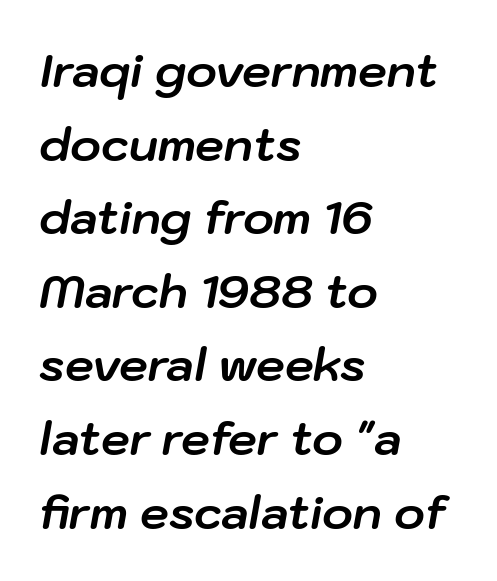
An italicized treatment has been applied to the whole sample. The specimen omits any rule beneath the text block's lines. A dark, heavy texture on the line: the type is bold. Layout note: lines flush left. Character widths vary here, with narrow letters taking less room than wide ones.
